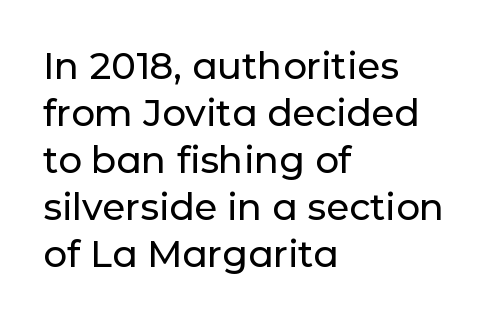
The image shows 37 px sans-serif type, upright; set left-aligned, normal line spacing (1.27x), normal letter spacing, not underlined; low stroke contrast and a medium x-height.
